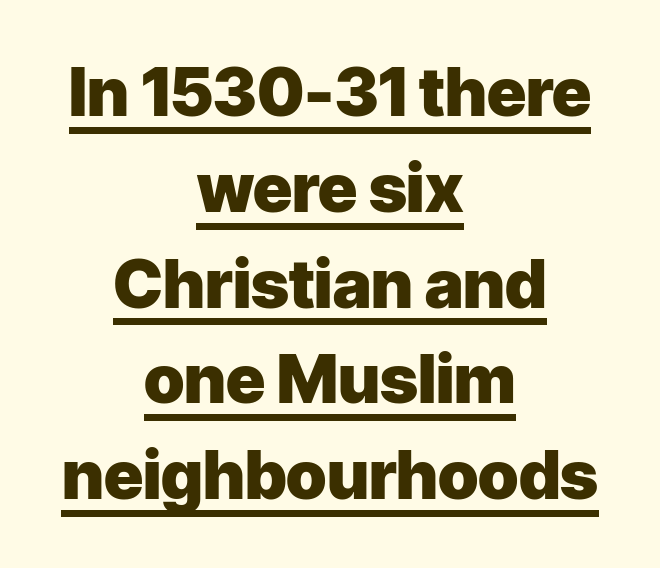
{"serif": "no", "italic": "no", "bold": "yes", "weight": "heavy", "width": "normal", "stroke_contrast": "low", "x_height": "medium", "monospaced": "no", "underline": "yes", "align": "center", "line_spacing": "normal", "line_spacing_ratio": 1.43, "letter_spacing": "normal", "letter_spacing_em": 0.0, "glyph_px": 67}
